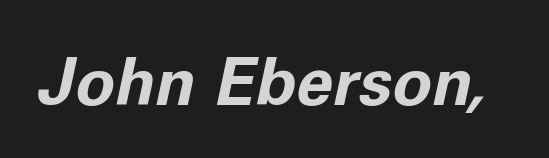
Q: Is the text bold? A: Yes.
Q: Is the text italic (slanted)? A: Yes, it leans right by about 11 degrees.
Q: Is the text underlined? A: No.
Q: Is the spacing between letters normal or unusually wide? A: Normal.
Q: Width (condensed, normal, or wide)? A: Normal.
Q: Stroke contrast? A: Low.
Q: x-height? A: Medium.
Q: Monospaced? A: No.
